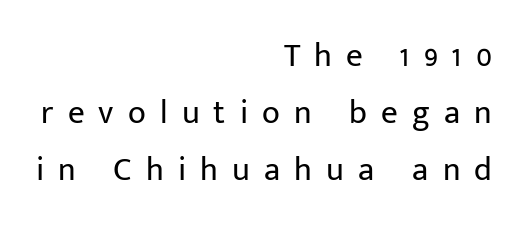
Q: Is the text bold? A: No.
Q: Is the text italic (slanted)? A: No, it is upright.
Q: Is the typeface a serif or a sans-serif typeface? A: Sans-serif.
Q: Is the text underlined? A: No.
Q: How is the paragraph aligned? A: Right-aligned.
Q: Is the spacing between letters normal or unusually wide? A: Unusually wide.
Q: Width (condensed, normal, or wide)? A: Normal.
Q: Stroke contrast? A: Low.
Q: x-height? A: Medium.
Q: Monospaced? A: No.
